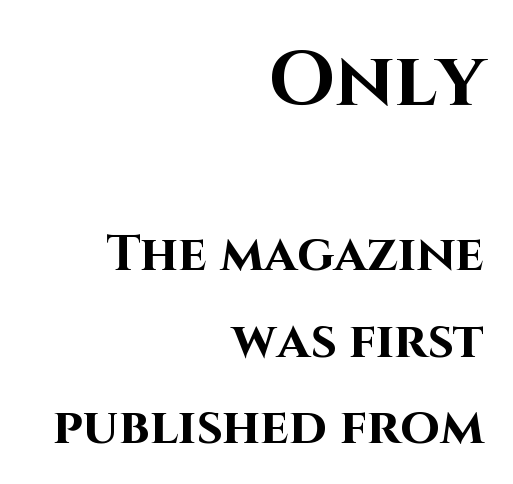
Q: Is the text bold? A: Yes.
Q: Is the text italic (slanted)? A: No, it is upright.
Q: Is the typeface a serif or a sans-serif typeface? A: Sans-serif.
Q: Is the text underlined? A: No.
Q: How is the paragraph aligned? A: Right-aligned.
Q: Is the spacing between letters normal or unusually wide? A: Normal.
Q: Is the spacing between lines tight, normal or loose? A: Normal.
Q: Which block of text is set in a larger size, the first (top) or the second (bottom)? A: The first (top) one.
Q: Width (condensed, normal, or wide)? A: Normal.
Q: Stroke contrast? A: High.
Q: x-height? A: Large.
Q: Monospaced? A: No.
